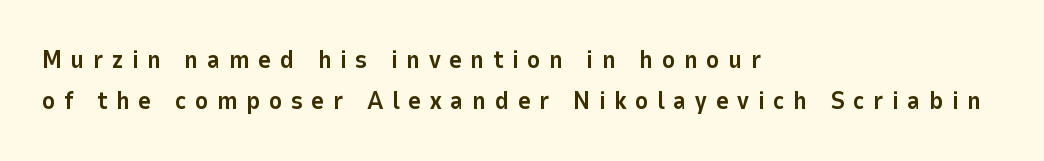
The specimen reads as upright at a glance. Letters rest on an invisible, unmarked baseline. If you measured baseline to baseline, you'd find a middling distance. This is heavy type, rendered in bold. Substantial extra tracking has been applied to these lines.
